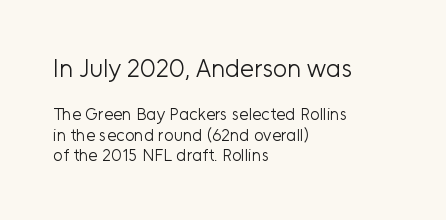
How are the letters spaced? Ordinarily, with no added tracking. Line starts are locked; line ends wander. Weight: in the light-to-regular range. The baseline area is clear. These lines were composed using upright roman letters. Visually, the top section dominates because its glyphs are scaled up.
